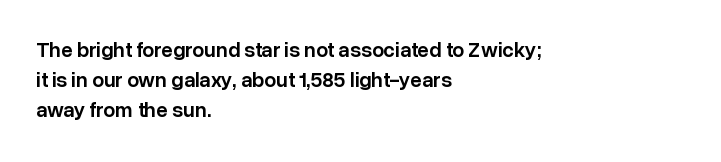
Q: Is the text bold? A: Semi-bold.
Q: Is the text italic (slanted)? A: No, it is upright.
Q: Is the text underlined? A: No.
Q: How is the paragraph aligned? A: Left-aligned.
Q: Is the spacing between letters normal or unusually wide? A: Normal.
Q: Is the spacing between lines tight, normal or loose? A: Normal.
